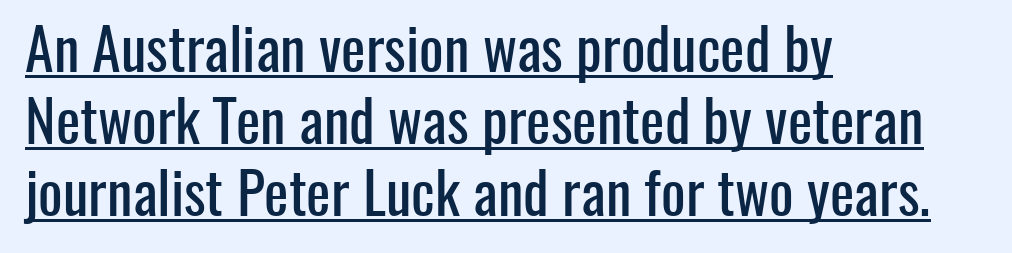
Are there feet on the stems? There aren't — it's a sans. You can tell it's not italic because the verticals are truly vertical. Notice how a bar underscores the lettering throughout. The tracking reads as untouched default to a designer's eye. The letters advance in unequal steps, a hallmark of proportional type. The compositor pushed each line to the left boundary.
